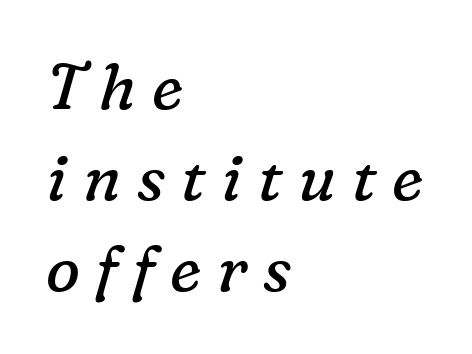
{"serif": "yes", "italic": "yes", "lean": "right", "slant_degrees": 16, "bold": "no", "weight": "regular", "width": "normal", "stroke_contrast": "low", "x_height": "medium", "monospaced": "no", "underline": "no", "align": "left", "line_spacing": "normal", "line_spacing_ratio": 1.42, "letter_spacing": "wide", "letter_spacing_em": 0.25, "glyph_px": 64}
